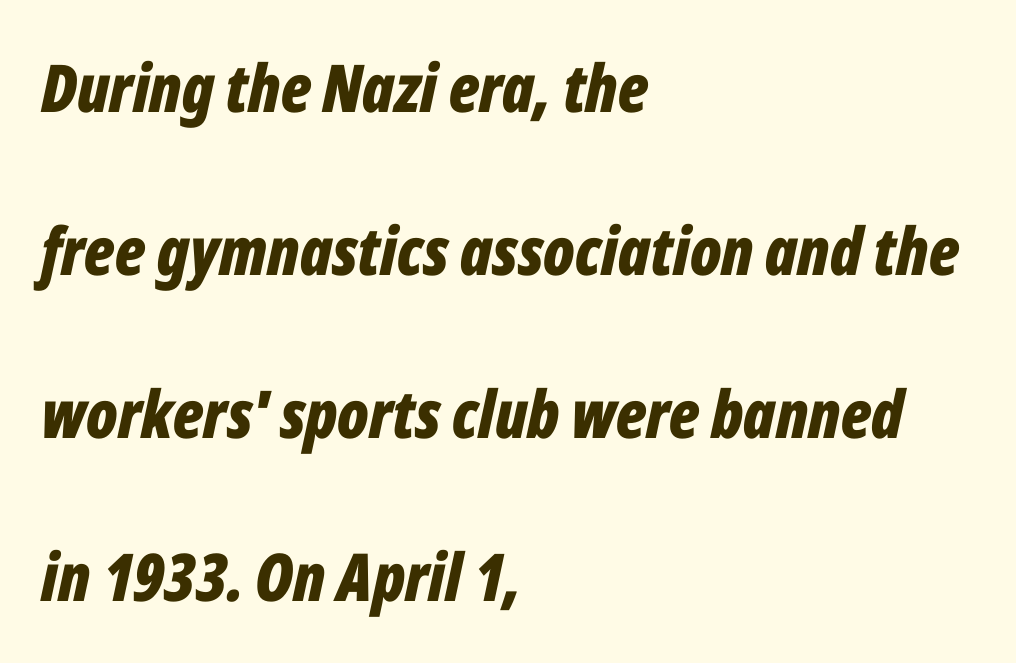
Q: Is the text bold? A: Yes.
Q: Is the text italic (slanted)? A: Yes, it leans right by about 12 degrees.
Q: Is the text underlined? A: No.
Q: How is the paragraph aligned? A: Left-aligned.
Q: Is the spacing between letters normal or unusually wide? A: Normal.
Q: Is the spacing between lines tight, normal or loose? A: Loose.
Q: Width (condensed, normal, or wide)? A: Condensed.
Q: Stroke contrast? A: Low.
Q: x-height? A: Medium.
Q: Monospaced? A: No.
